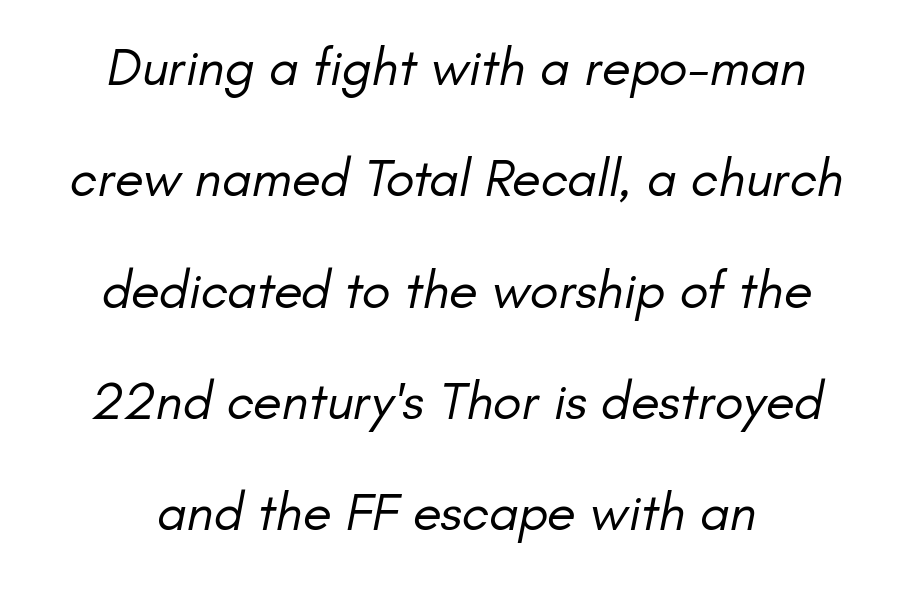
Q: Is the text bold? A: No.
Q: Is the typeface a serif or a sans-serif typeface? A: Sans-serif.
Q: Is the text underlined? A: No.
Q: Is the spacing between letters normal or unusually wide? A: Normal.
Q: Is the spacing between lines tight, normal or loose? A: Loose.
Q: Width (condensed, normal, or wide)? A: Normal.
Q: Stroke contrast? A: Low.
Q: x-height? A: Small.
Q: Monospaced? A: No.
